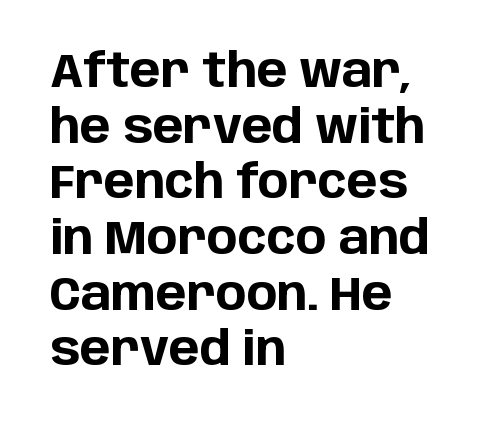
The image shows 46 px bold sans-serif type, upright; set left-aligned, line spacing 1.21x, normal letter spacing, not underlined; low stroke contrast and a large x-height.
